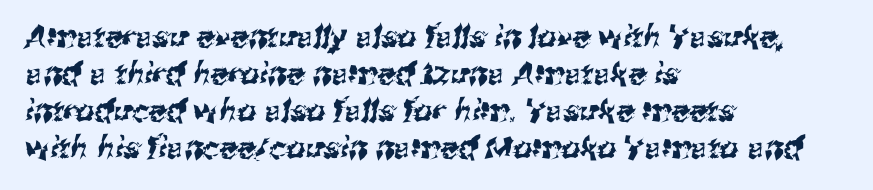
Q: Is the typeface a serif or a sans-serif typeface? A: Sans-serif.
Q: Is the text underlined? A: No.
Q: How is the paragraph aligned? A: Left-aligned.
Q: Is the spacing between letters normal or unusually wide? A: Normal.
Q: Width (condensed, normal, or wide)? A: Normal.
Q: Stroke contrast? A: Medium.
Q: x-height? A: Medium.
Q: Monospaced? A: No.
